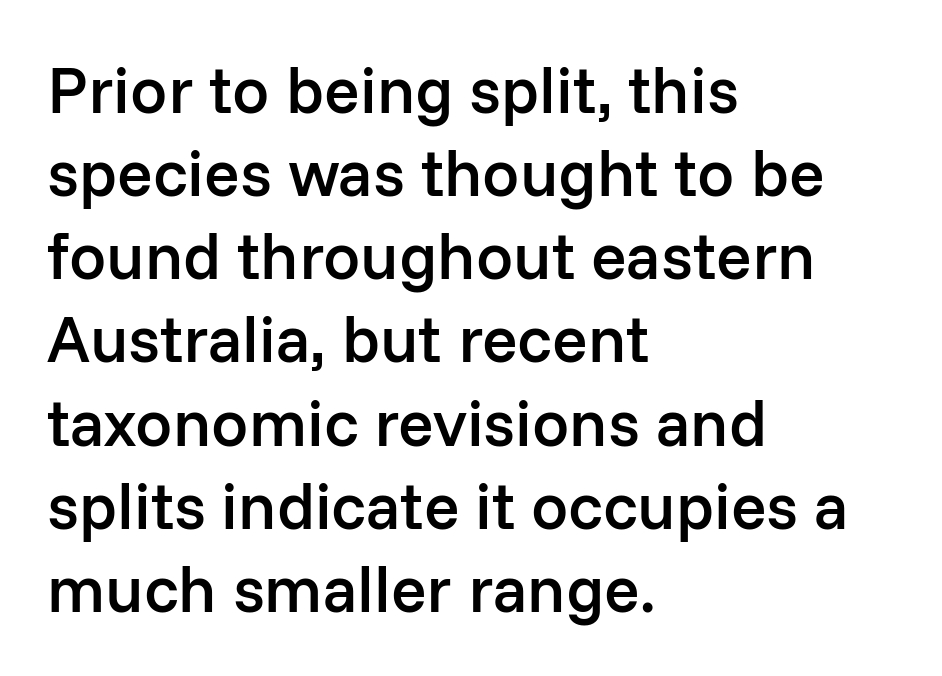
Ordinary non-slanted type is in use. In terms of leading, this rendering sits right in the middle. Observe the ordinary spacing: letters are neighbours, not strangers. Serif or sans? Sans — the stroke terminals are bare. The passage shown is not underscored anywhere.
